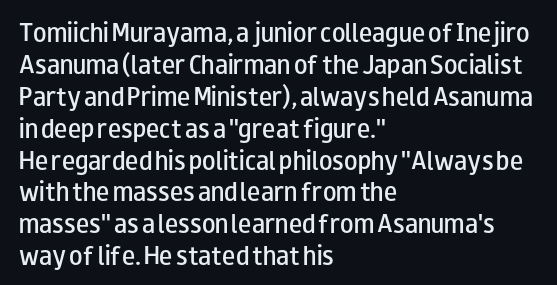
Q: Is the text bold? A: Semi-bold.
Q: Is the text italic (slanted)? A: No, it is upright.
Q: Is the text underlined? A: No.
Q: How is the paragraph aligned? A: Left-aligned.
Q: Is the spacing between letters normal or unusually wide? A: Normal.
Q: Is the spacing between lines tight, normal or loose? A: Normal.
